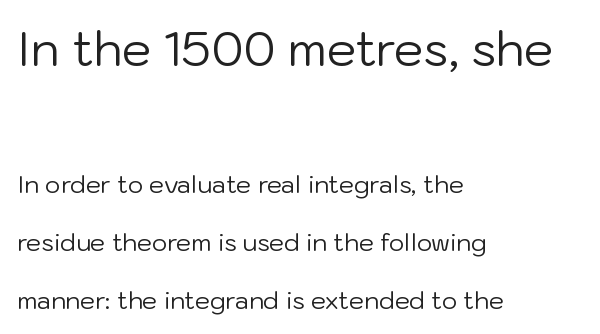
{"serif": "no", "italic": "no", "bold": "no", "weight": "regular", "width": "normal", "stroke_contrast": "low", "x_height": "medium", "monospaced": "no", "underline": "no", "align": "left", "line_spacing": "loose", "line_spacing_ratio": 2.42, "letter_spacing": "normal", "letter_spacing_em": 0.0, "larger_block": "first", "size_ratio": 1.96, "glyph_px": 47}
